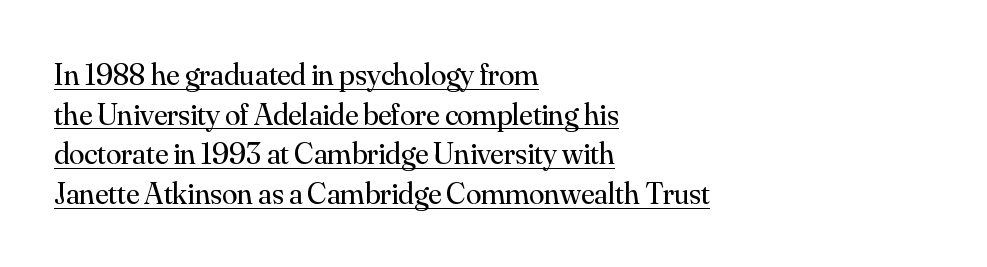
The image shows 31 px regular-weight serif type, upright; set left-aligned, normal line spacing (1.28x), normal letter spacing, underlined; medium stroke contrast and a small x-height.
